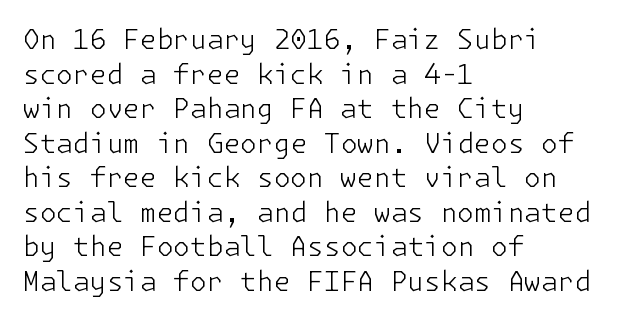
{"italic": "no", "bold": "no", "underline": "no", "align": "left", "line_spacing": "normal", "line_spacing_ratio": 1.28, "letter_spacing": "normal", "letter_spacing_em": 0.0, "glyph_px": 27}
